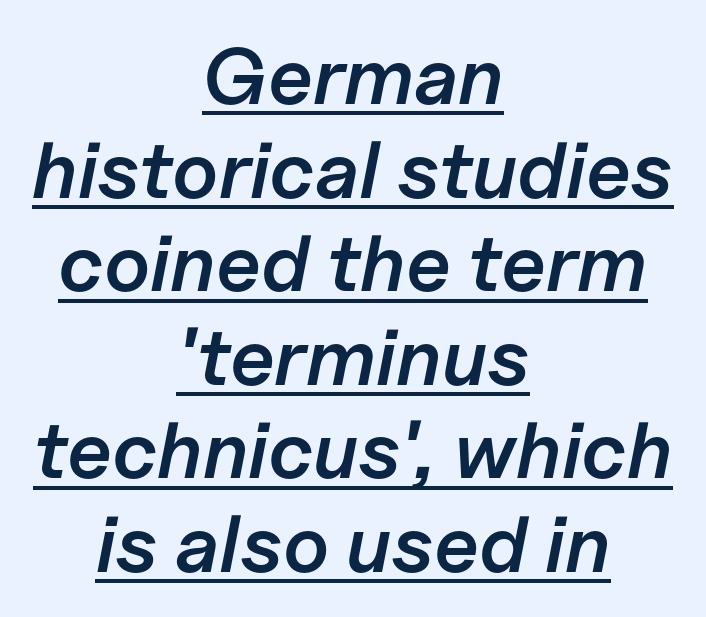
Slanted lettering throughout. A fair bit of extra ink — the face is semibold, not bold. Decoration check: the copy is underlined. Note the varied advance widths — an 'i' is clearly narrower than an 'm'.
